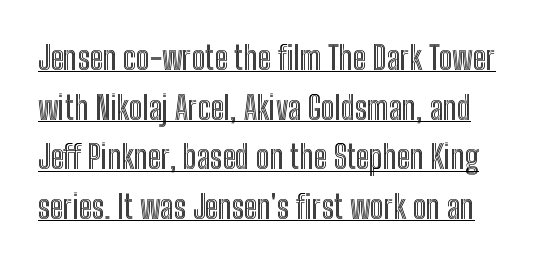
Q: Is the text italic (slanted)? A: No, it is upright.
Q: Is the text underlined? A: Yes.
Q: Is the spacing between letters normal or unusually wide? A: Normal.
Q: Is the spacing between lines tight, normal or loose? A: Normal.
Q: Width (condensed, normal, or wide)? A: Condensed.
Q: x-height? A: Medium.
Q: Monospaced? A: No.
